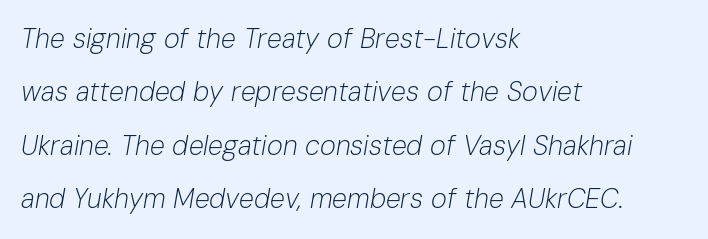
These lines were composed using italics. Widely set lines give the paragraph a tall, airy silhouette. Weight: in the light-to-regular range. Standard letterfit; no display-style spreading of the glyphs. One-word summary of the alignment: left.
